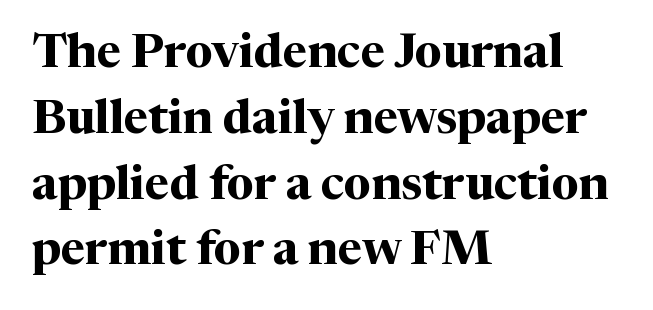
{"serif": "yes", "italic": "no", "bold": "yes", "weight": "bold", "width": "normal", "stroke_contrast": "medium", "x_height": "medium", "monospaced": "no", "underline": "no", "align": "left", "line_spacing": "normal", "line_spacing_ratio": 1.4, "letter_spacing": "normal", "letter_spacing_em": 0.0, "glyph_px": 47}
